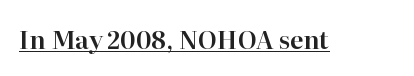
The image shows 25 px text type, upright; set normal letter spacing, underlined.
